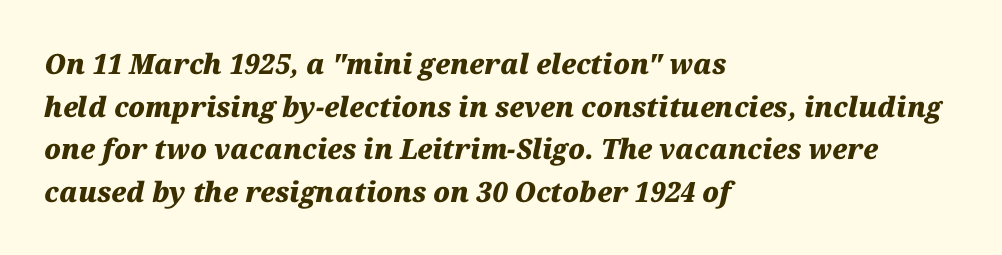
The image shows 28 px heavy type, italic (leaning right); set left-aligned, normal line spacing (1.52x), normal letter spacing, not underlined; medium stroke contrast and a medium x-height.
